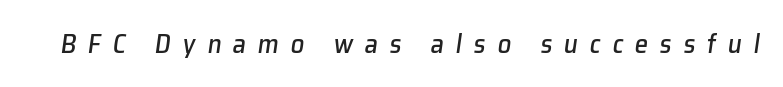
{"italic": "yes", "lean": "right", "slant_degrees": 8, "underline": "no", "letter_spacing": "wide", "letter_spacing_em": 0.43, "glyph_px": 27}
